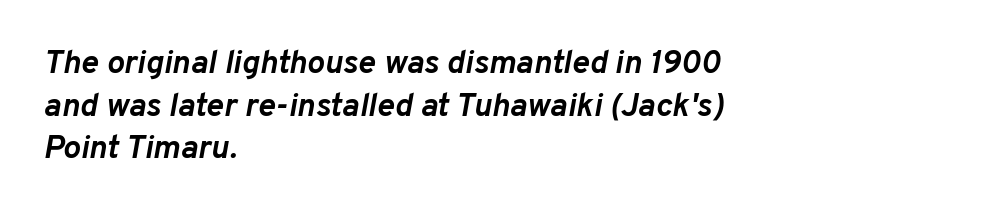
The image shows 33 px semibold type, italic (leaning right); set left-aligned, normal line spacing (1.29x), normal letter spacing, not underlined; low stroke contrast and a medium x-height.
